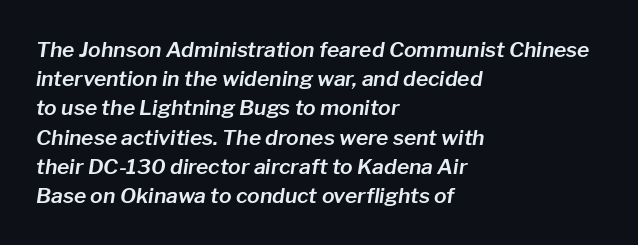
Q: Is the text italic (slanted)? A: Yes, it leans right by about 8 degrees.
Q: Is the text underlined? A: No.
Q: How is the paragraph aligned? A: Left-aligned.
Q: Is the spacing between letters normal or unusually wide? A: Normal.
Q: Is the spacing between lines tight, normal or loose? A: Normal.
